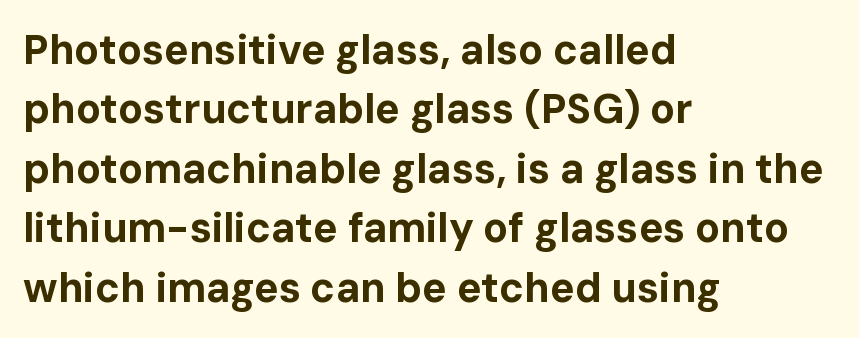
Q: Is the text bold? A: Yes.
Q: Is the text italic (slanted)? A: No, it is upright.
Q: Is the typeface a serif or a sans-serif typeface? A: Sans-serif.
Q: Is the text underlined? A: No.
Q: How is the paragraph aligned? A: Left-aligned.
Q: Is the spacing between letters normal or unusually wide? A: Normal.
Q: Is the spacing between lines tight, normal or loose? A: Normal.
Q: Width (condensed, normal, or wide)? A: Normal.
Q: Stroke contrast? A: Low.
Q: x-height? A: Medium.
Q: Monospaced? A: No.
